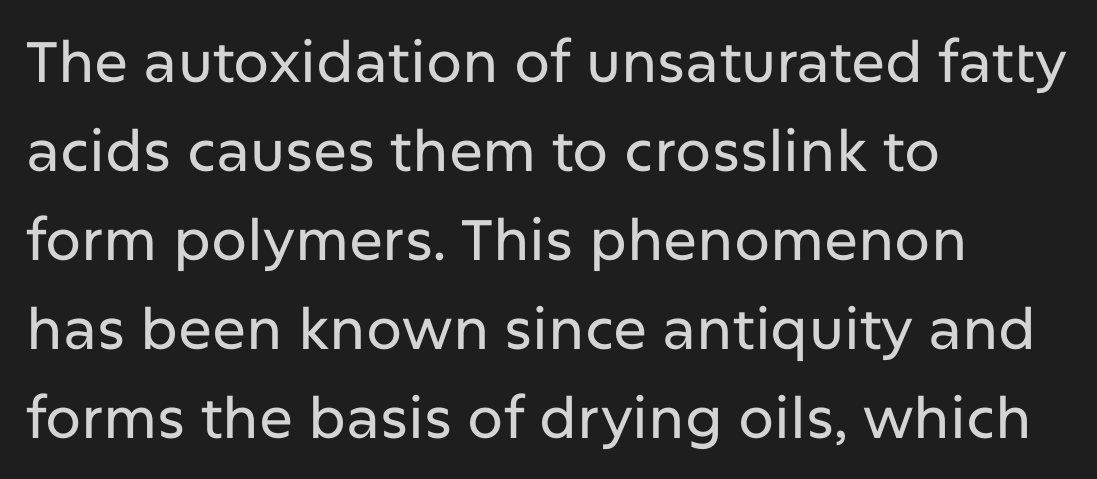
The image shows 57 px sans-serif type, upright; set left-aligned, normal line spacing (1.56x), normal letter spacing, not underlined; low stroke contrast and a medium x-height.
